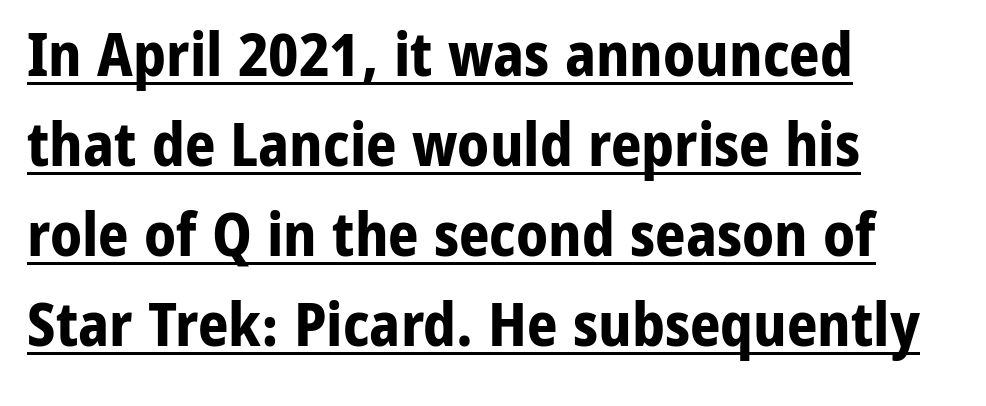
The sample's only ornament is a line tracing under the words. Regarding leading, the lines here are spaced in the standard way. What stands out about the letter spacing? Nothing — it is the standard amount. Chunky letters — that's bold for sure. In terms of letterform style, serifs are entirely absent.
